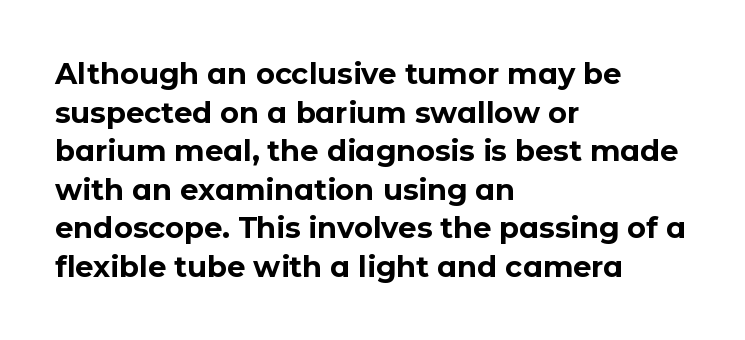
Q: Is the text bold? A: Yes.
Q: Is the text italic (slanted)? A: No, it is upright.
Q: Is the typeface a serif or a sans-serif typeface? A: Sans-serif.
Q: Is the text underlined? A: No.
Q: How is the paragraph aligned? A: Left-aligned.
Q: Is the spacing between letters normal or unusually wide? A: Normal.
Q: Is the spacing between lines tight, normal or loose? A: Normal.
Q: Width (condensed, normal, or wide)? A: Normal.
Q: Stroke contrast? A: Low.
Q: x-height? A: Medium.
Q: Monospaced? A: No.
